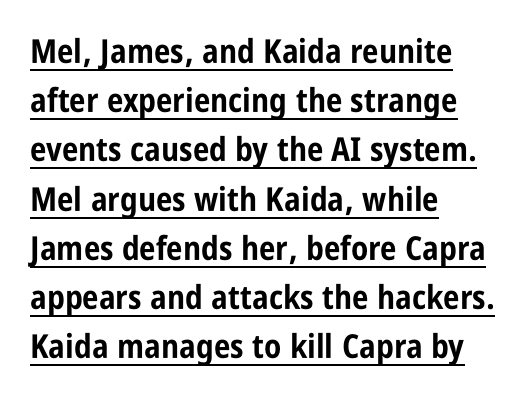
The image shows 33 px bold, condensed sans-serif type, upright; set left-aligned, normal line spacing (1.49x), normal letter spacing, underlined; low stroke contrast and a large x-height.
